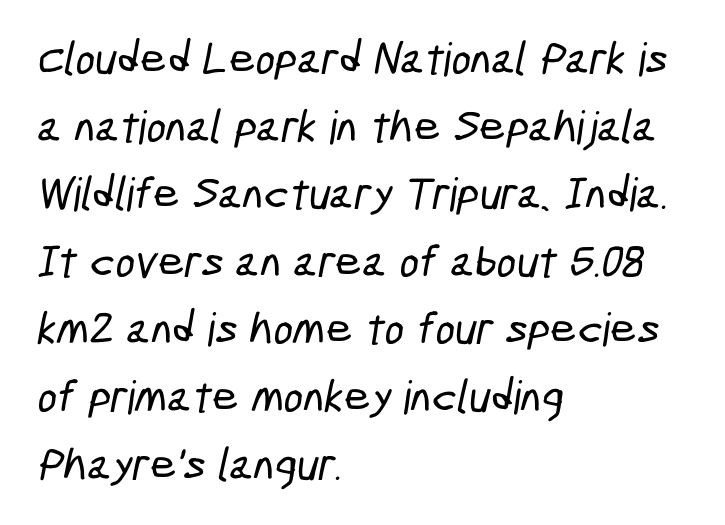
The space directly below the letters is spotless. These lines stack with their left ends in a neat column. The gaps between neighbouring characters are ordinary and unremarkable. Looks like regular typesetting: each glyph gets only the width it needs. Evenly set lines give the paragraph a standard silhouette.
